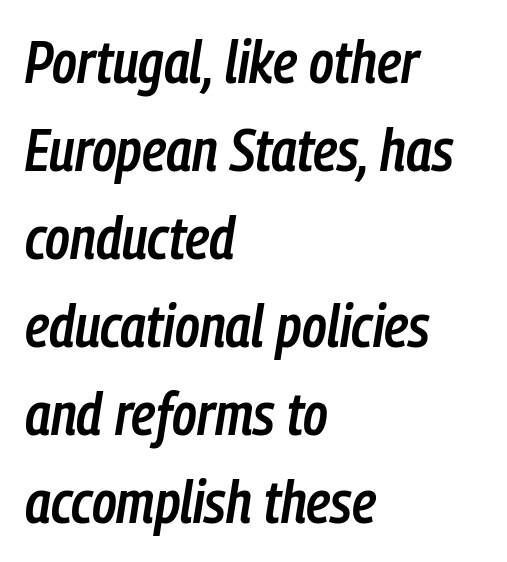
Short note: letters normally spaced. Decoration check: the copy has no underline. The letters advance in unequal steps, a hallmark of proportional type. Horizontally, the lines are justified to the leading edge only.
